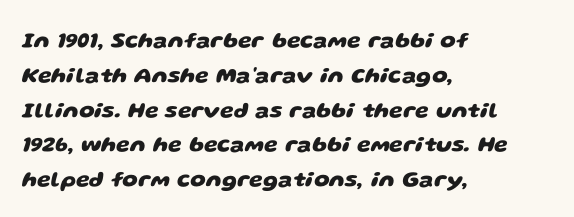
Q: Is the text bold? A: Yes.
Q: Is the text underlined? A: No.
Q: How is the paragraph aligned? A: Left-aligned.
Q: Is the spacing between letters normal or unusually wide? A: Normal.
Q: Is the spacing between lines tight, normal or loose? A: Normal.
